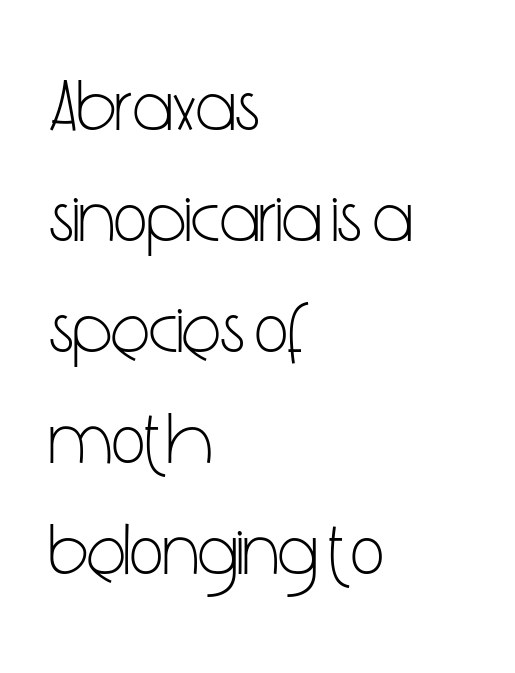
Notice how the passage keeps a crisp vertical edge on the left only. Each word holds together tightly as a unit, with standard inter-letter gaps. This is roman type, the default non-slanted kind. If you measured baseline to baseline, you'd find a middling distance. The glyphs in this specimen are sans serif. Looks like regular typesetting: each glyph gets only the width it needs.
